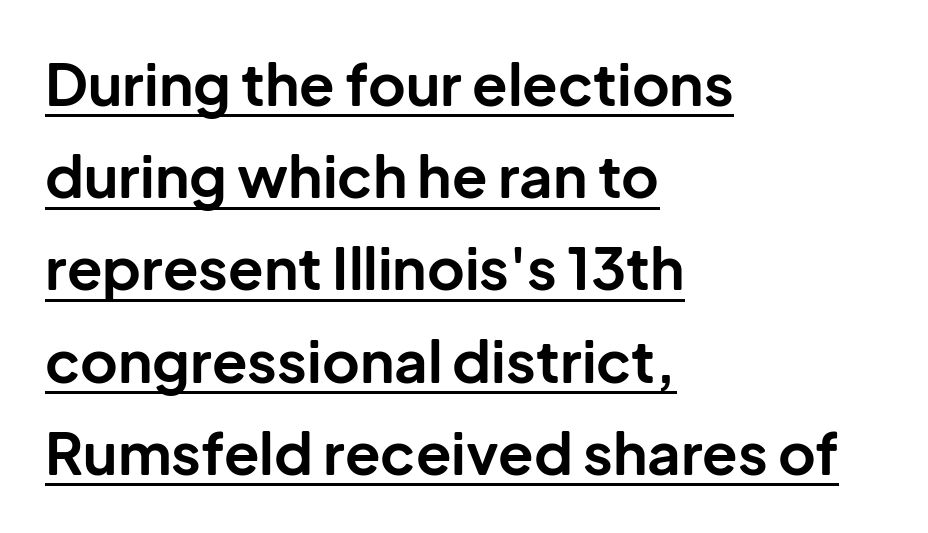
The image shows 58 px bold sans-serif type, upright; set left-aligned, normal line spacing (1.59x), normal letter spacing, underlined; low stroke contrast and a medium x-height.
